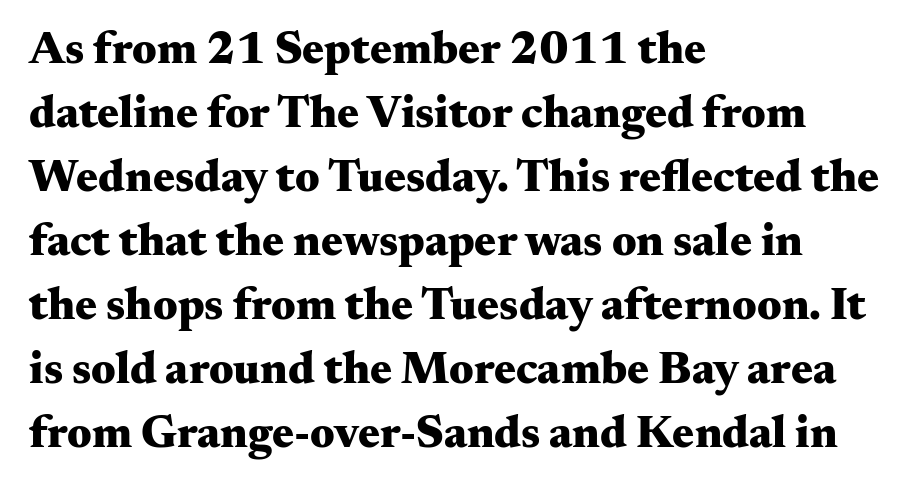
The font's upright variant was chosen for this text. Unmarked baselines from the first word to the last. Layout note: lines flush left. Type style note: has serifs. Chunky letters — that's bold for sure. Compared with typical body copy, the letter spacing here is the same.
